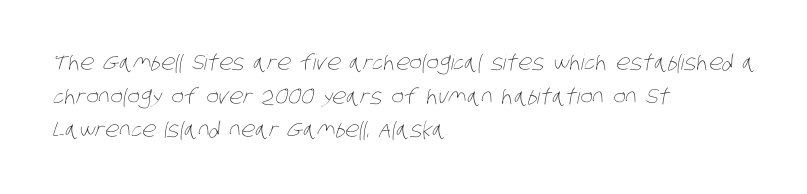
This block has exactly the height ordinary leading produces. Horizontally, the lines are justified to the leading edge only. Any mark beneath the type? The region is blank. This rendering leaves character spacing at its baseline value.
